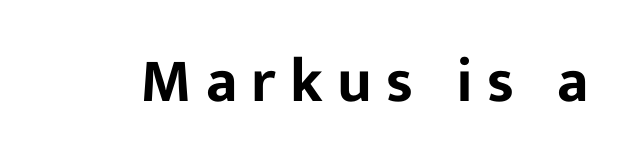
The image shows 62 px sans-serif type, upright; set unusually wide letter spacing (+0.23 em), not underlined; low stroke contrast and a medium x-height.
